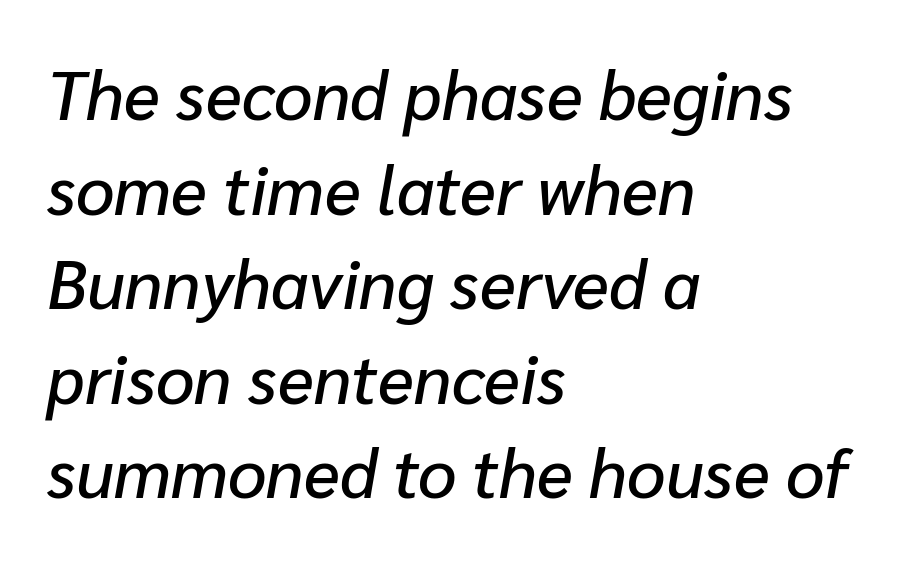
The image shows 68 px text type, italic (leaning right); set left-aligned, normal line spacing (1.39x), normal letter spacing, not underlined; low stroke contrast and a medium x-height.
